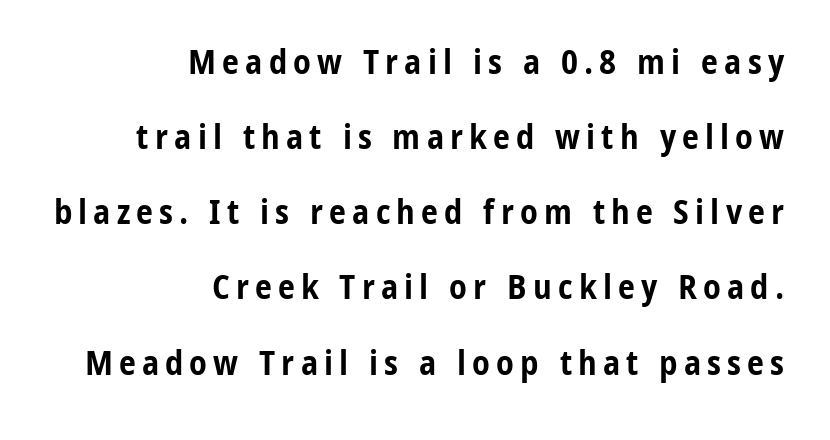
Q: Is the text bold? A: Yes.
Q: Is the text italic (slanted)? A: No, it is upright.
Q: Is the typeface a serif or a sans-serif typeface? A: Sans-serif.
Q: Is the text underlined? A: No.
Q: How is the paragraph aligned? A: Right-aligned.
Q: Is the spacing between lines tight, normal or loose? A: Loose.
Q: Width (condensed, normal, or wide)? A: Condensed.
Q: Stroke contrast? A: Low.
Q: x-height? A: Medium.
Q: Monospaced? A: No.
